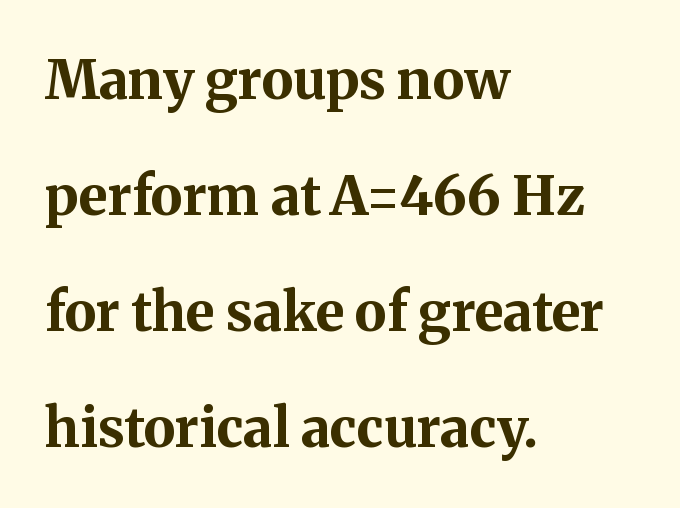
{"serif": "yes", "italic": "no", "bold": "yes", "weight": "bold", "width": "normal", "stroke_contrast": "medium", "x_height": "medium", "monospaced": "no", "underline": "no", "align": "left", "line_spacing": "loose", "line_spacing_ratio": 2.15, "letter_spacing": "normal", "letter_spacing_em": 0.0, "glyph_px": 54}
